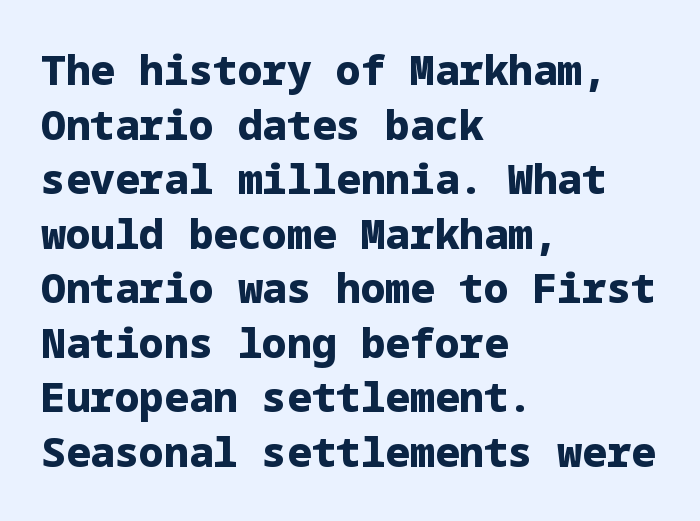
{"serif": "no", "italic": "no", "bold": "yes", "weight": "heavy", "width": "normal", "stroke_contrast": "low", "x_height": "medium", "underline": "no", "align": "left", "line_spacing": "normal", "line_spacing_ratio": 1.33, "letter_spacing": "normal", "letter_spacing_em": 0.0, "glyph_px": 41}
